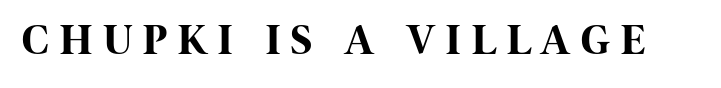
{"serif": "no", "italic": "no", "bold": "yes", "weight": "bold", "width": "condensed", "stroke_contrast": "high", "x_height": "large", "monospaced": "no", "underline": "no", "letter_spacing": "wide", "letter_spacing_em": 0.27, "glyph_px": 43}
